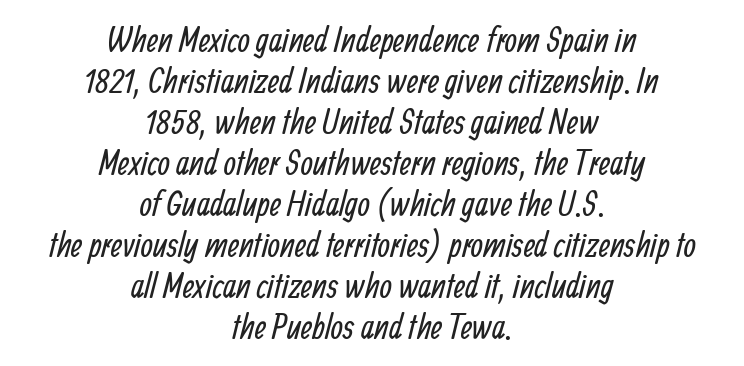
Q: Is the text bold? A: No.
Q: Is the typeface a serif or a sans-serif typeface? A: Sans-serif.
Q: Is the text underlined? A: No.
Q: How is the paragraph aligned? A: Centered.
Q: Is the spacing between letters normal or unusually wide? A: Normal.
Q: Width (condensed, normal, or wide)? A: Condensed.
Q: Stroke contrast? A: Low.
Q: x-height? A: Medium.
Q: Monospaced? A: No.
